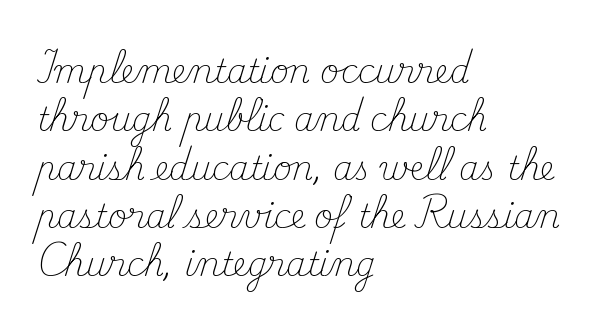
The image shows 32 px light serif type; set left-aligned, normal line spacing (1.51x), normal letter spacing, not underlined; medium stroke contrast and a small x-height.
